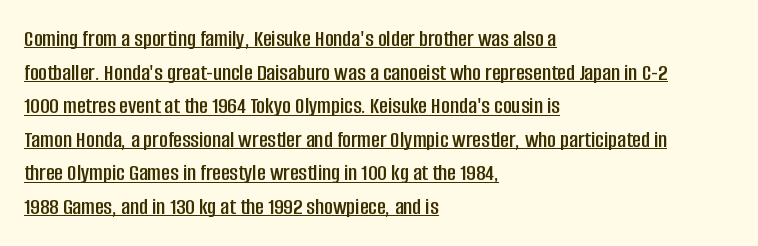
Q: Is the text italic (slanted)? A: No, it is upright.
Q: Is the text underlined? A: Yes.
Q: How is the paragraph aligned? A: Left-aligned.
Q: Is the spacing between letters normal or unusually wide? A: Normal.
Q: Is the spacing between lines tight, normal or loose? A: Normal.
